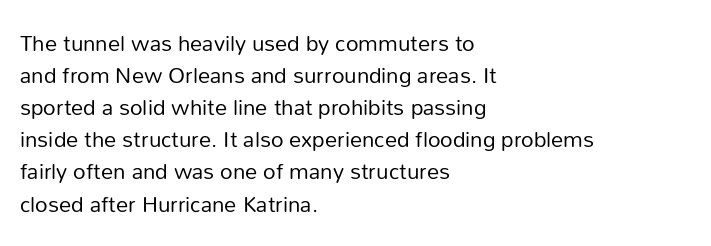
The image shows 22 px text type, upright; set left-aligned, normal line spacing (1.46x), normal letter spacing, not underlined.
